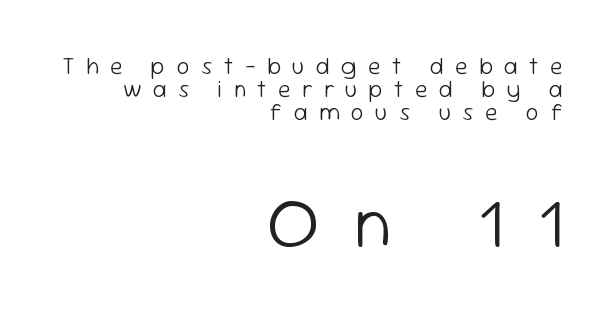
Q: Is the text bold? A: No.
Q: Is the text italic (slanted)? A: No, it is upright.
Q: Is the typeface a serif or a sans-serif typeface? A: Sans-serif.
Q: Is the text underlined? A: No.
Q: How is the paragraph aligned? A: Right-aligned.
Q: Is the spacing between letters normal or unusually wide? A: Unusually wide.
Q: Is the spacing between lines tight, normal or loose? A: Tight.
Q: Which block of text is set in a larger size, the first (top) or the second (bottom)? A: The second (bottom) one.
Q: Width (condensed, normal, or wide)? A: Normal.
Q: Stroke contrast? A: Low.
Q: x-height? A: Medium.
Q: Monospaced? A: No.
